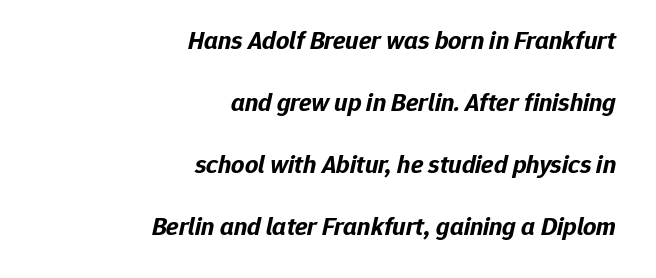
Q: Is the text bold? A: Yes.
Q: Is the text italic (slanted)? A: Yes, it leans right by about 12 degrees.
Q: Is the text underlined? A: No.
Q: How is the paragraph aligned? A: Right-aligned.
Q: Is the spacing between letters normal or unusually wide? A: Normal.
Q: Is the spacing between lines tight, normal or loose? A: Loose.
